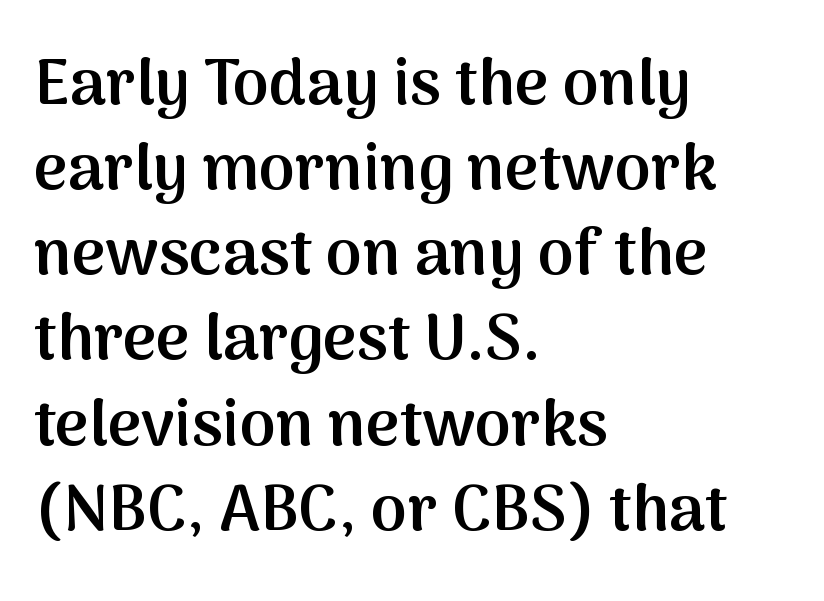
Caption: standard tracking, unaltered. Proportional: the letters do not fall into vertical columns. Just letters on the line, the space beneath them empty. The designer went with a sans here, leaving each stem footless.
